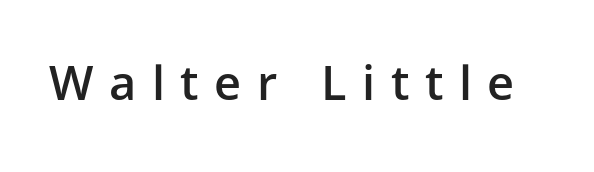
{"serif": "no", "italic": "no", "bold": "semi", "weight": "semibold", "width": "normal", "stroke_contrast": "low", "x_height": "medium", "monospaced": "no", "underline": "no", "letter_spacing": "wide", "letter_spacing_em": 0.33, "glyph_px": 47}
